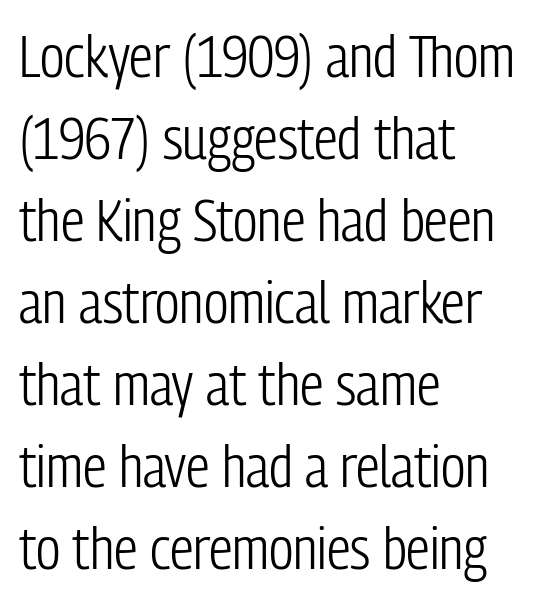
The image shows 59 px light, condensed sans-serif type, upright; set left-aligned, normal line spacing (1.39x), normal letter spacing, not underlined; low stroke contrast and a medium x-height.
